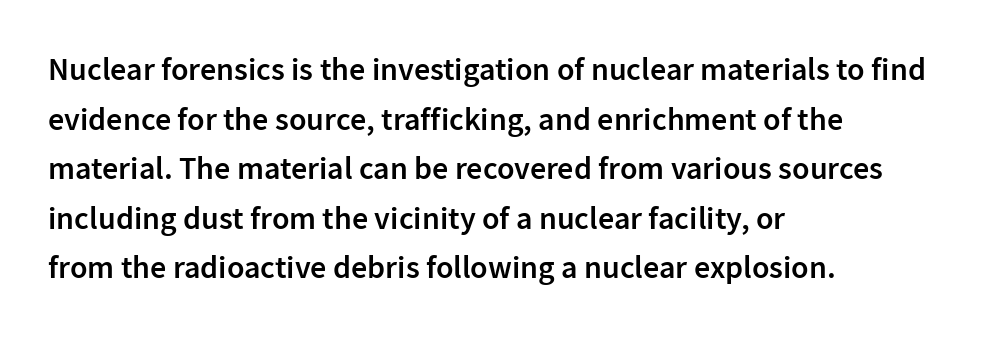
{"serif": "no", "italic": "no", "bold": "semi", "weight": "semibold", "width": "normal", "stroke_contrast": "low", "x_height": "medium", "monospaced": "no", "underline": "no", "align": "left", "line_spacing": "normal", "line_spacing_ratio": 1.55, "letter_spacing": "normal", "letter_spacing_em": 0.0, "glyph_px": 32}
